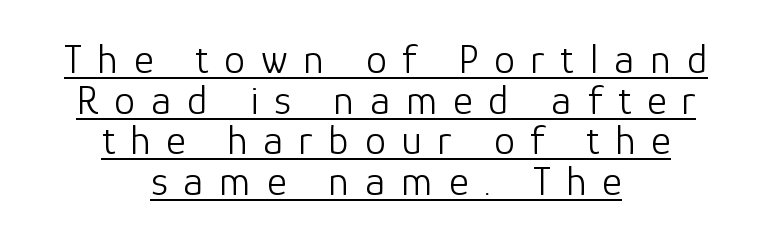
Spacing between characters has been opened up far beyond the box default. The passage shown is typed in a proportional face where columns would drift. Nope, not italic — everything's standing straight. Underline: present.
